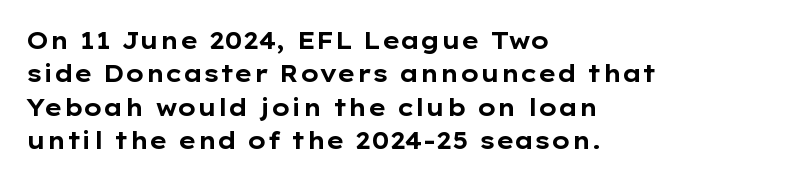
Every letter is thick-stroked: bold, no question. The space directly below the letters is spotless. How would I describe the line gaps? Plain and ordinary. A classic flush-left, rag-right setting is used for this passage. The specimen reads as upright at a glance.
